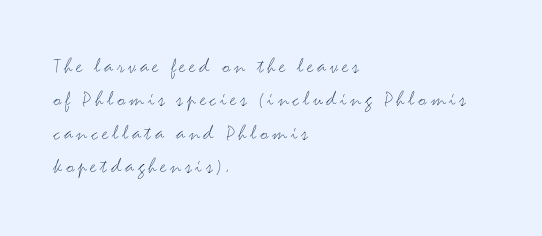
Horizontal alignment here is leftward, the default for most running prose. Only glyphs here, with clear space below each row. The rendering uses a moderate line-height, typical for paragraphs.
